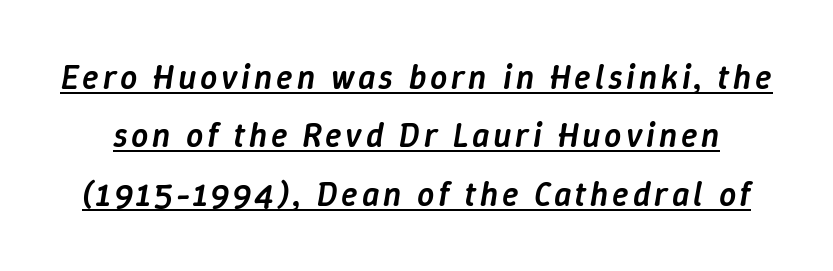
Q: Is the text bold? A: Semi-bold.
Q: Is the text italic (slanted)? A: Yes, it leans right by about 9 degrees.
Q: Is the text underlined? A: Yes.
Q: Width (condensed, normal, or wide)? A: Normal.
Q: Stroke contrast? A: Low.
Q: x-height? A: Medium.
Q: Monospaced? A: No.
